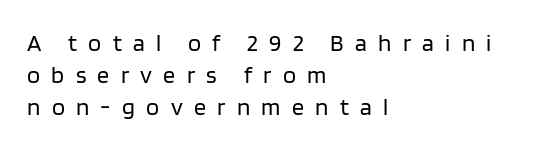
The image shows 24 px text type, upright; set left-aligned, normal line spacing (1.34x), unusually wide letter spacing (+0.47 em), not underlined.
